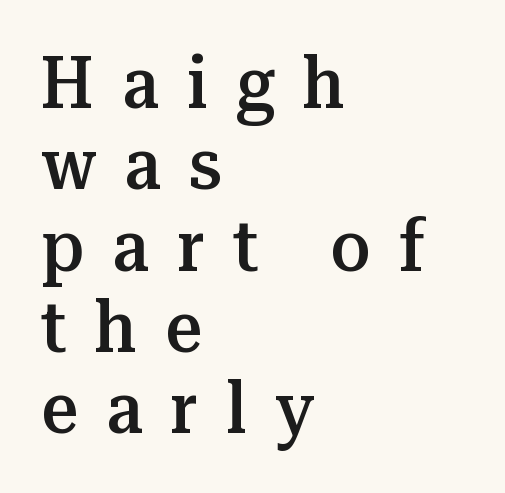
The image shows 72 px semibold serif type, upright; set left-aligned, tight line spacing (1.13x), unusually wide letter spacing (+0.39 em), not underlined; medium stroke contrast and a medium x-height.
